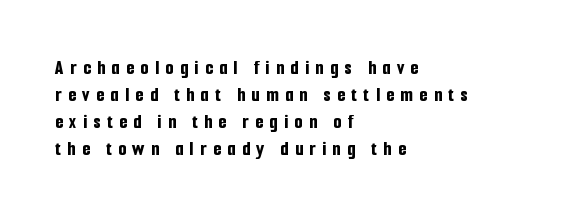
{"italic": "no", "bold": "yes", "underline": "no", "align": "left", "line_spacing": "normal", "line_spacing_ratio": 1.29, "letter_spacing": "wide", "letter_spacing_em": 0.3, "glyph_px": 21}
